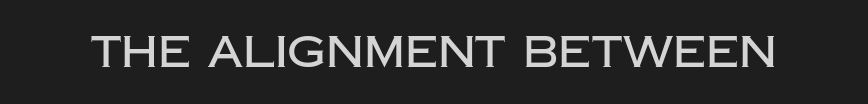
{"serif": "no", "italic": "no", "width": "normal", "stroke_contrast": "low", "x_height": "large", "monospaced": "no", "underline": "no", "letter_spacing": "normal", "letter_spacing_em": 0.0, "glyph_px": 44}
